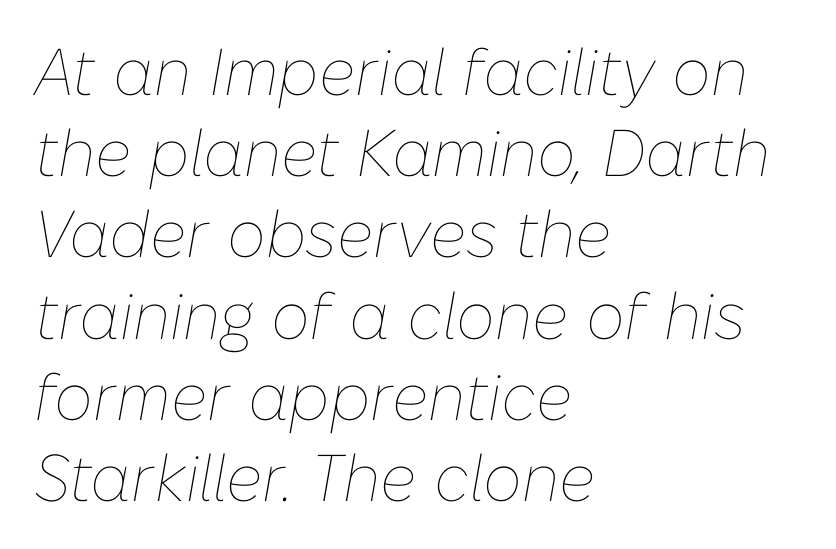
{"italic": "yes", "lean": "right", "slant_degrees": 10, "bold": "no", "weight": "thin", "width": "normal", "stroke_contrast": "low", "x_height": "medium", "monospaced": "no", "underline": "no", "align": "left", "line_spacing_ratio": 1.23, "letter_spacing": "normal", "letter_spacing_em": 0.0, "glyph_px": 66}
